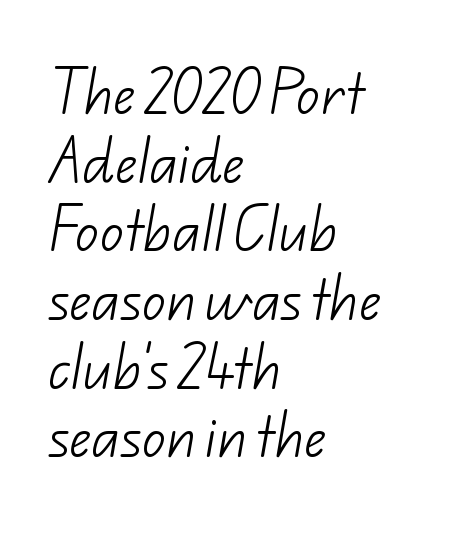
Q: Is the text bold? A: No.
Q: Is the typeface a serif or a sans-serif typeface? A: Sans-serif.
Q: Is the text underlined? A: No.
Q: How is the paragraph aligned? A: Left-aligned.
Q: Is the spacing between letters normal or unusually wide? A: Normal.
Q: Is the spacing between lines tight, normal or loose? A: Normal.
Q: Width (condensed, normal, or wide)? A: Normal.
Q: Stroke contrast? A: Low.
Q: x-height? A: Small.
Q: Monospaced? A: No.
